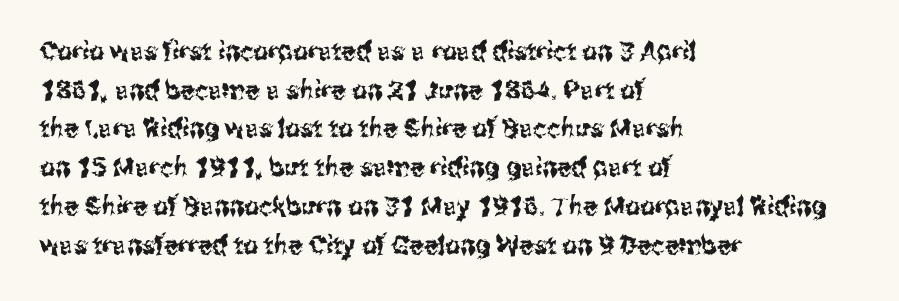
Q: Is the text italic (slanted)? A: No, it is upright.
Q: Is the text underlined? A: No.
Q: How is the paragraph aligned? A: Left-aligned.
Q: Is the spacing between letters normal or unusually wide? A: Normal.
Q: Is the spacing between lines tight, normal or loose? A: Normal.
